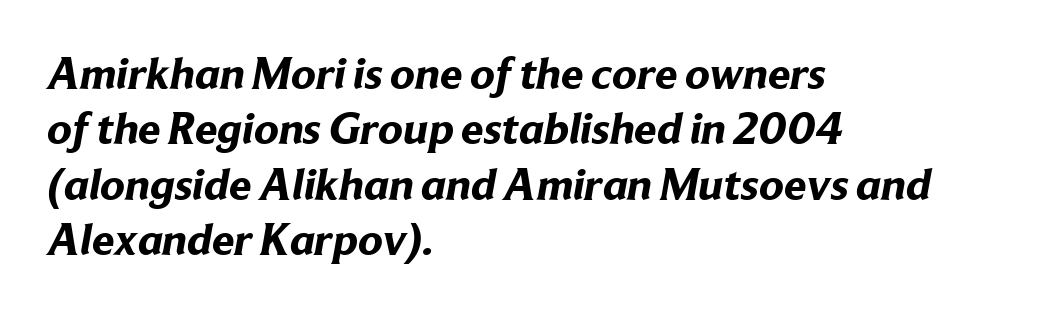
{"serif": "no", "bold": "yes", "weight": "bold", "width": "normal", "stroke_contrast": "low", "x_height": "medium", "monospaced": "no", "underline": "no", "align": "left", "line_spacing_ratio": 1.23, "letter_spacing": "normal", "letter_spacing_em": 0.0, "glyph_px": 45}
